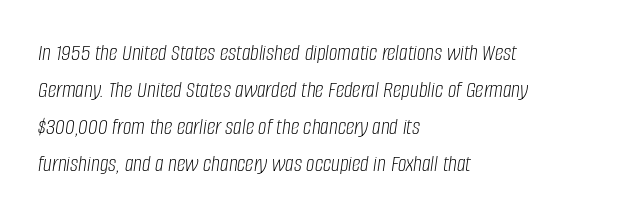
Q: Is the text bold? A: No.
Q: Is the text italic (slanted)? A: Yes, it leans right by about 8 degrees.
Q: Is the text underlined? A: No.
Q: How is the paragraph aligned? A: Left-aligned.
Q: Is the spacing between letters normal or unusually wide? A: Normal.
Q: Is the spacing between lines tight, normal or loose? A: Normal.
